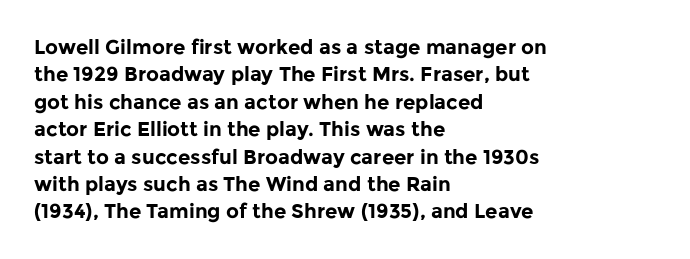
{"italic": "no", "bold": "yes", "underline": "no", "align": "left", "line_spacing": "normal", "line_spacing_ratio": 1.37, "letter_spacing": "normal", "letter_spacing_em": 0.0, "glyph_px": 20}
